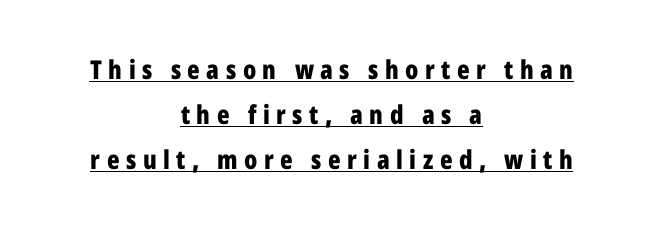
The image shows 26 px bold type, upright; set centered, line spacing 1.73x, unusually wide letter spacing (+0.25 em), underlined.
